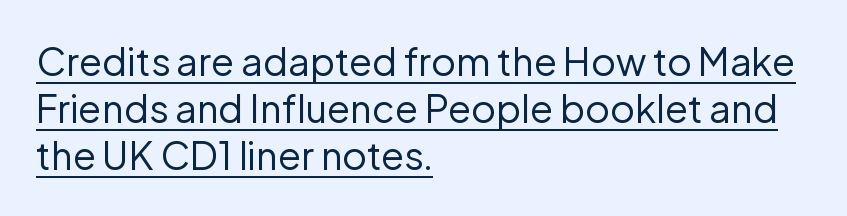
A typesetter would call this proportional, since set widths differ per character. The type sits square on the baseline with zero lean. The tracking reads as untouched default to a designer's eye. Stroke terminals: plain, sans-serif. The rendering uses the underline text-decoration.
